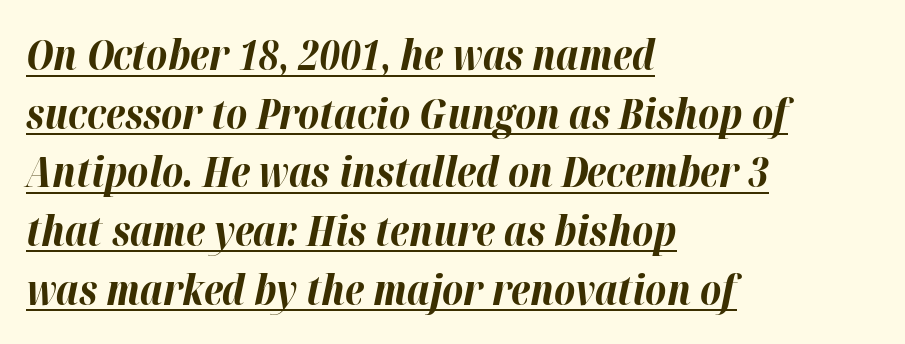
A dark, heavy texture on the line: the type is bold. Do the characters align in a grid? No, the font is proportional. Regular leading. Line beginnings align vertically; line endings do not. These lines keep a tight, regular rhythm from letter to letter.
